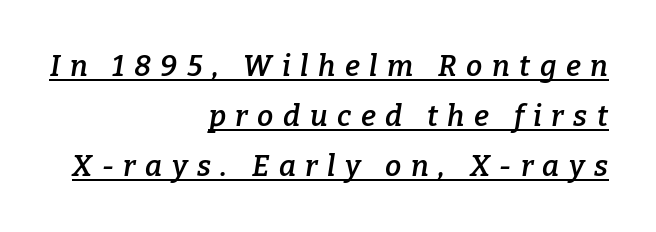
The image shows 29 px semibold serif type, italic (leaning right); set right-aligned, line spacing 1.72x, unusually wide letter spacing (+0.33 em), underlined; low stroke contrast and a medium x-height.
